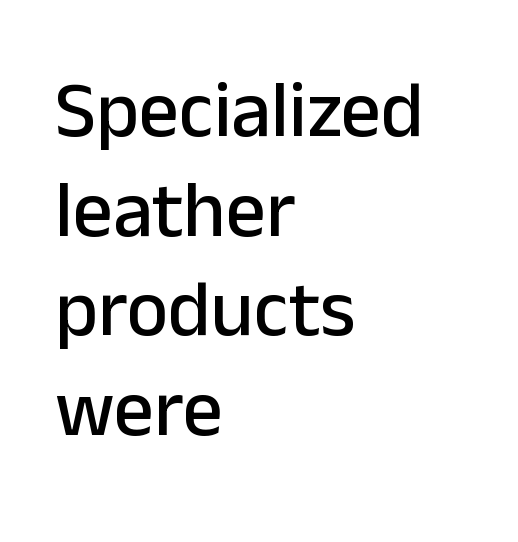
{"serif": "no", "italic": "no", "width": "normal", "stroke_contrast": "low", "x_height": "medium", "monospaced": "no", "underline": "no", "align": "left", "line_spacing": "normal", "line_spacing_ratio": 1.26, "letter_spacing": "normal", "letter_spacing_em": 0.0, "glyph_px": 79}
